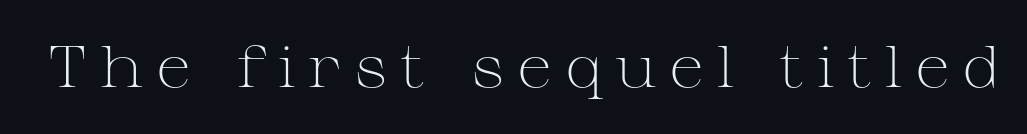
Quick note: underline off. The rendering uses natural spacing where letterforms have individual widths. The letterforms stand isolated, each surrounded by extra space. A serif font was chosen for this passage. Is there any slant? The stems are plumb. Think standard paragraph weight, or any step lighter than that.
